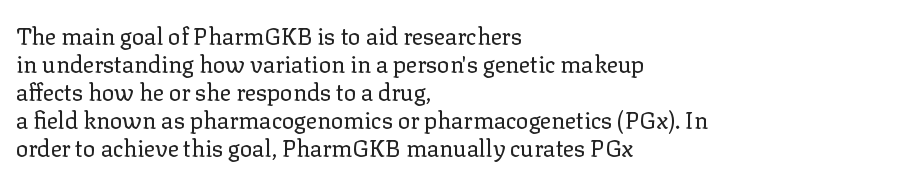
The image shows 23 px text type, upright; set left-aligned, line spacing 1.22x, normal letter spacing, not underlined.
